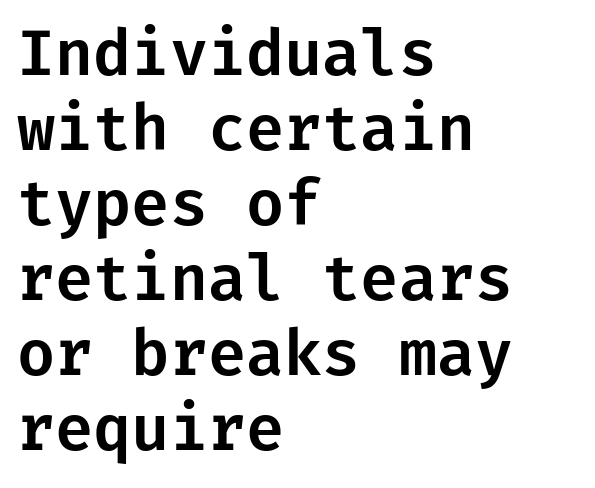
The specimen omits any rule beneath the text block's lines. All the whitespace from short lines collects on the right. This is sans-serif lettering, the kind often seen on screens and signage. There is no visible air inserted between adjacent glyphs. Italic? Not at all — the glyphs are vertical.
